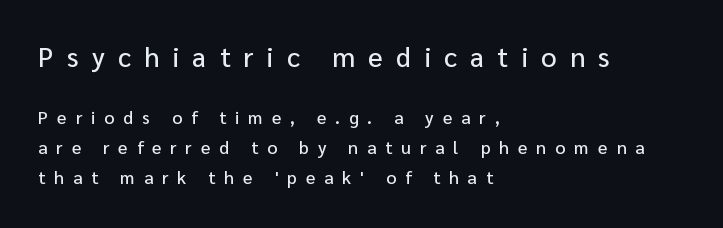
The tracking jumps out immediately: characters are airy and widely separated. Leading matches the norm, producing a regular column. Caption: multi-line text, flush left, ragged right. This is the regular roman posture of the typeface.
